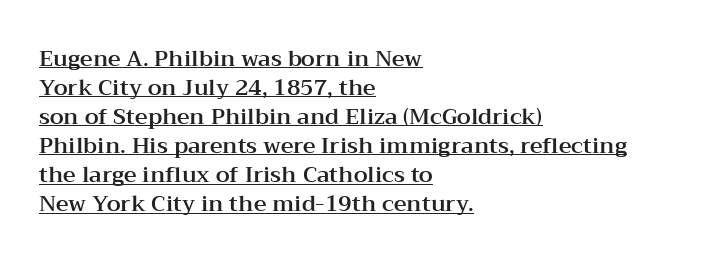
{"italic": "no", "underline": "yes", "align": "left", "line_spacing": "normal", "line_spacing_ratio": 1.32, "letter_spacing": "normal", "letter_spacing_em": 0.0, "glyph_px": 22}
